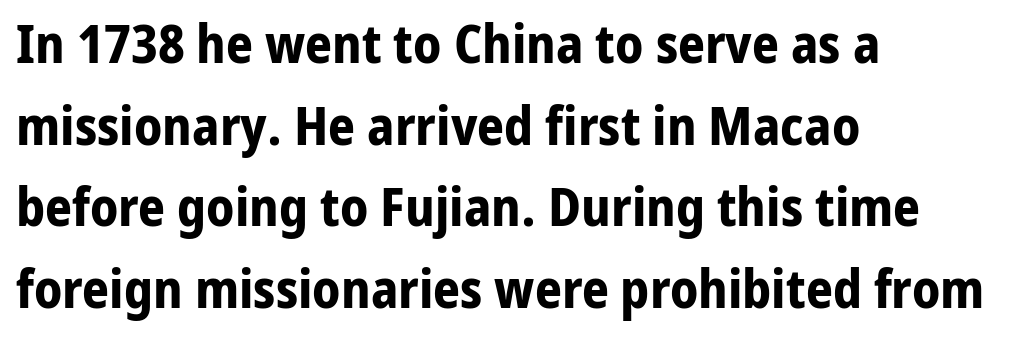
The image shows 53 px bold sans-serif type, upright; set left-aligned, normal line spacing (1.54x), normal letter spacing, not underlined; low stroke contrast and a medium x-height.
